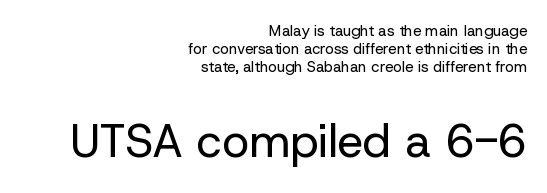
{"serif": "no", "italic": "no", "bold": "no", "weight": "regular", "width": "normal", "stroke_contrast": "low", "x_height": "medium", "monospaced": "no", "underline": "no", "align": "right", "line_spacing_ratio": 1.19, "letter_spacing": "normal", "letter_spacing_em": 0.0, "larger_block": "second", "size_ratio": 3.07, "glyph_px": 46}
